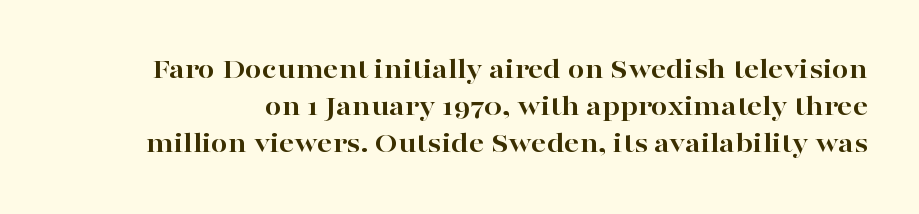
What weight is shown? A full bold with thick strokes. Descender tails drop into unmarked territory. This is the regular roman posture of the typeface. The letters carry serifs — small finishing strokes at the ends of their stems. Proportional: the letters do not fall into vertical columns.
